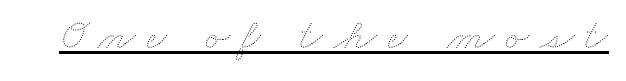
The image shows 44 px thin, wide type; set unusually wide letter spacing (+0.25 em), underlined; medium stroke contrast and a small x-height.
